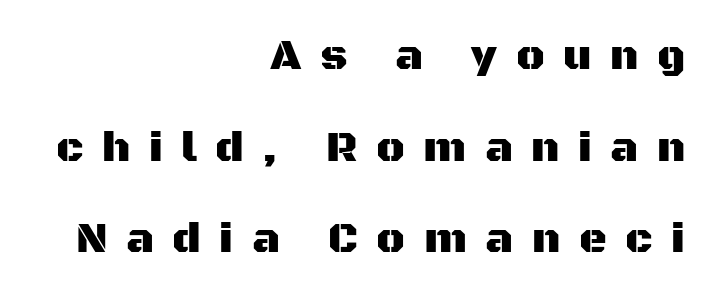
Q: Is the text italic (slanted)? A: No, it is upright.
Q: Is the typeface a serif or a sans-serif typeface? A: Sans-serif.
Q: Is the text underlined? A: No.
Q: How is the paragraph aligned? A: Right-aligned.
Q: Is the spacing between letters normal or unusually wide? A: Unusually wide.
Q: Is the spacing between lines tight, normal or loose? A: Loose.
Q: Width (condensed, normal, or wide)? A: Normal.
Q: Stroke contrast? A: Medium.
Q: x-height? A: Large.
Q: Monospaced? A: No.
